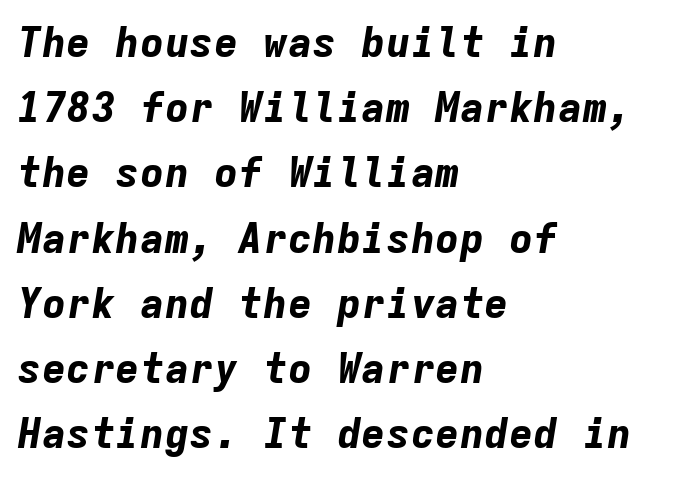
{"italic": "yes", "lean": "right", "slant_degrees": 9, "bold": "yes", "weight": "bold", "width": "normal", "stroke_contrast": "low", "x_height": "medium", "monospaced": "yes", "underline": "no", "align": "left", "line_spacing": "normal", "line_spacing_ratio": 1.59, "letter_spacing": "normal", "letter_spacing_em": 0.0, "glyph_px": 41}
